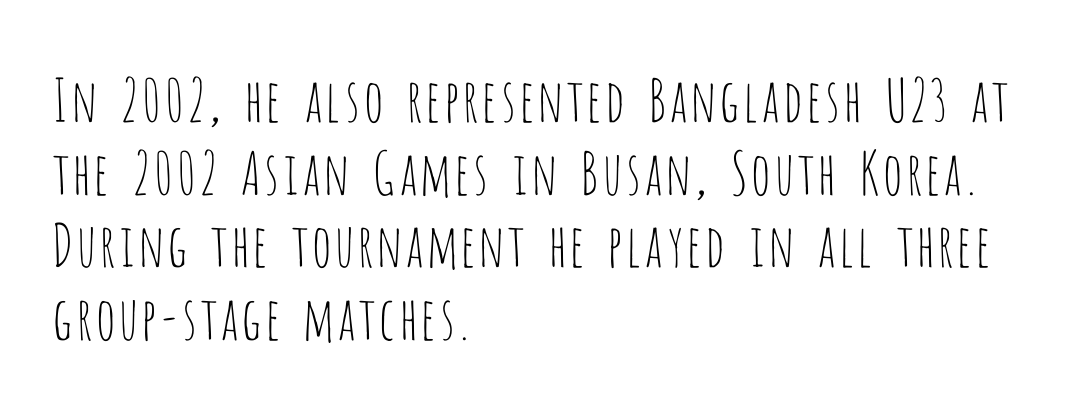
{"serif": "no", "italic": "no", "bold": "no", "weight": "thin", "width": "condensed", "stroke_contrast": "low", "x_height": "large", "monospaced": "no", "underline": "no", "align": "left", "line_spacing_ratio": 1.23, "letter_spacing": "normal", "letter_spacing_em": 0.0, "glyph_px": 59}
